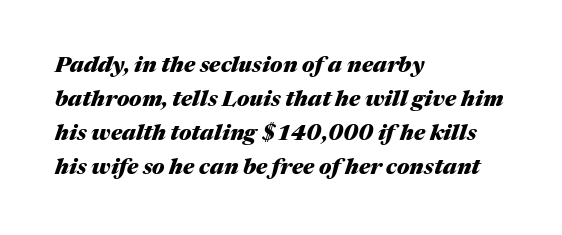
The image shows 22 px bold type, italic (leaning right); set left-aligned, normal line spacing (1.54x), normal letter spacing, not underlined.
